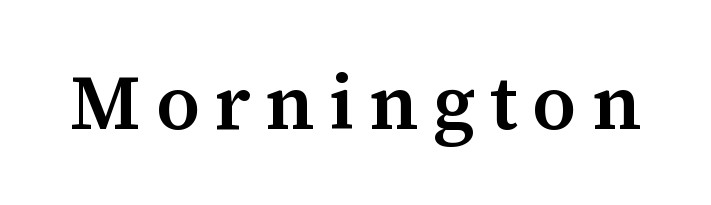
The image shows 77 px semibold serif type, upright; set not underlined; medium stroke contrast and a medium x-height.
